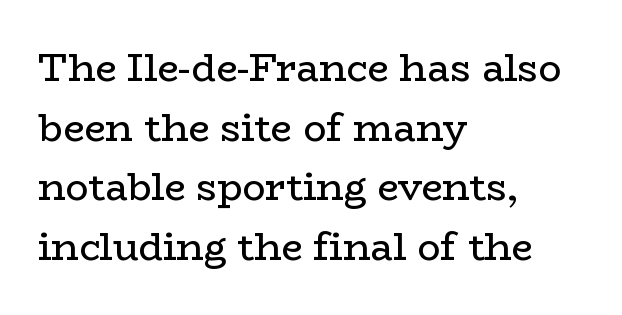
{"serif": "yes", "italic": "no", "bold": "no", "weight": "regular", "width": "wide", "stroke_contrast": "low", "x_height": "medium", "monospaced": "no", "underline": "no", "align": "left", "line_spacing": "normal", "line_spacing_ratio": 1.57, "letter_spacing": "normal", "letter_spacing_em": 0.0, "glyph_px": 38}
